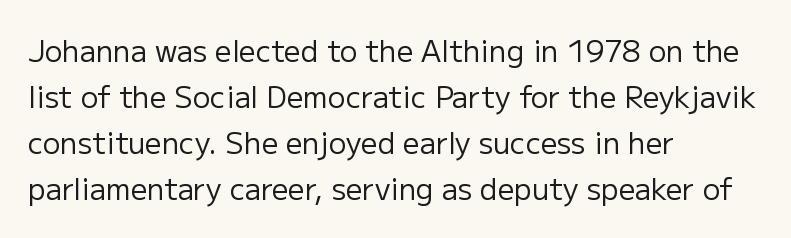
The image shows 29 px regular-weight sans-serif type, upright; set left-aligned, normal line spacing (1.59x), normal letter spacing, not underlined; low stroke contrast and a medium x-height.
